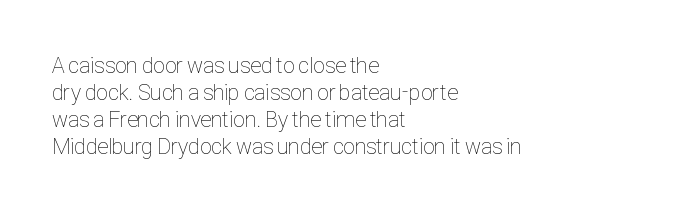
The image shows 22 px text type, upright; set left-aligned, line spacing 1.22x, normal letter spacing, not underlined.
